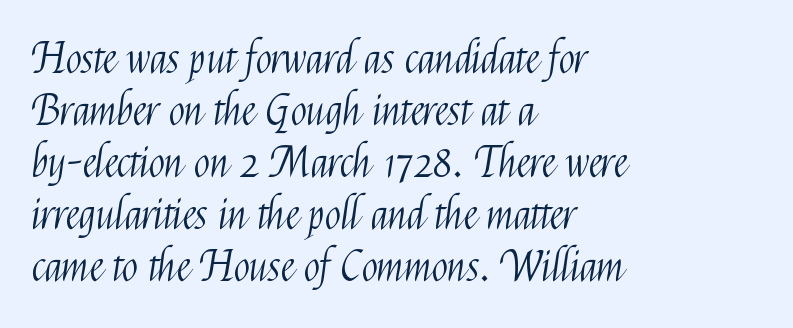
Spacing verdict: proportional, widths tailored to each character. Nobody drew a line under any word here. Notice how the passage keeps a crisp vertical edge on the left only. Is the stroke heavy? The answer is a plain regular-or-lighter. Does the type have serifs? No, each stem ends abruptly.
